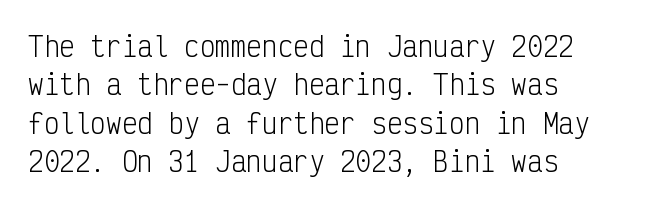
Leftover space on each line is placed entirely after the last word. The font sits on the lighter half of the weight spectrum, regular included. Here the glyphs are tracked normally, forming tight word shapes. Evenly set lines give the paragraph a standard silhouette. The area under the type is left untouched. The letters stand upright; this is a roman face.
